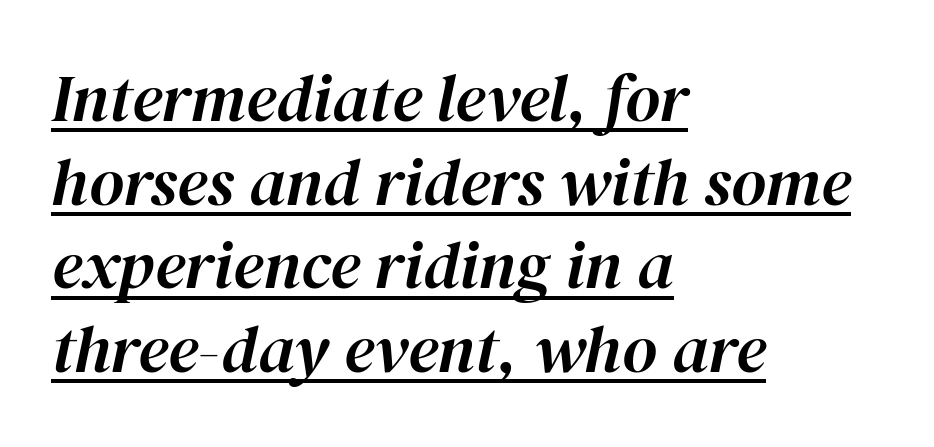
Q: Is the text italic (slanted)? A: Yes, it leans right by about 12 degrees.
Q: Is the text underlined? A: Yes.
Q: How is the paragraph aligned? A: Left-aligned.
Q: Is the spacing between letters normal or unusually wide? A: Normal.
Q: Is the spacing between lines tight, normal or loose? A: Normal.
Q: Width (condensed, normal, or wide)? A: Normal.
Q: Stroke contrast? A: High.
Q: x-height? A: Medium.
Q: Monospaced? A: No.
